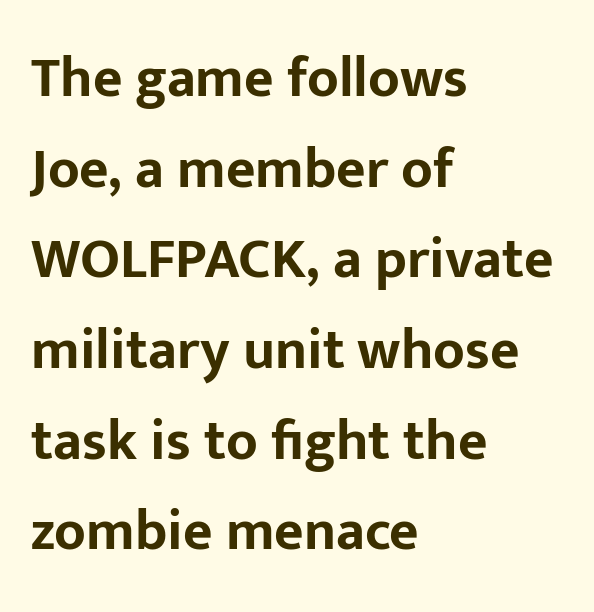
The characters look thick and weighty, a clear bold. The foot of each line stays bare and open. Examine the stroke ends and you'll find no serifs. Nope, not italic — everything's standing straight. A classic flush-left, rag-right setting is used for this passage.
